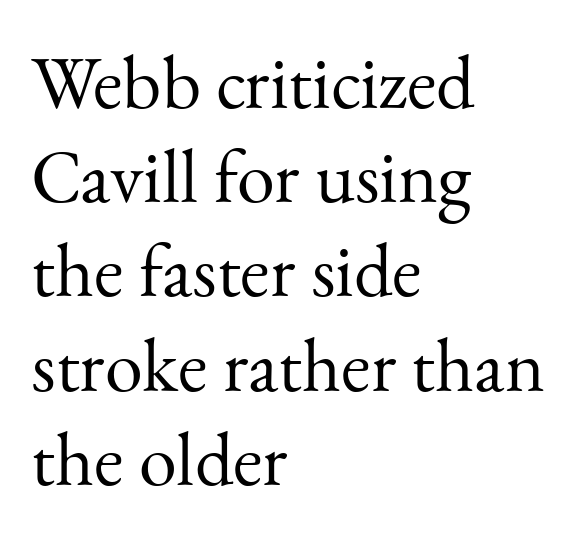
Is the type heavy? It reads as light-to-regular instead. Does the lettering tilt? It doesn't — this is upright. These lines stack with their left ends in a neat column. Varying glyph widths throughout — classic text-font behaviour. Short note: letters normally spaced.
